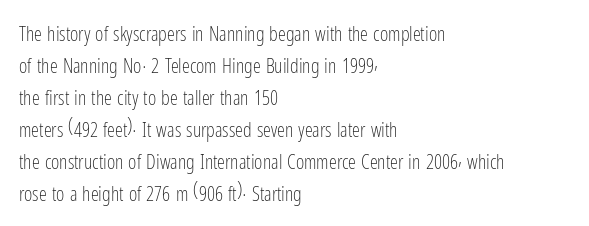
The image shows 20 px text type, upright; set left-aligned, normal line spacing (1.6x), normal letter spacing, not underlined.
